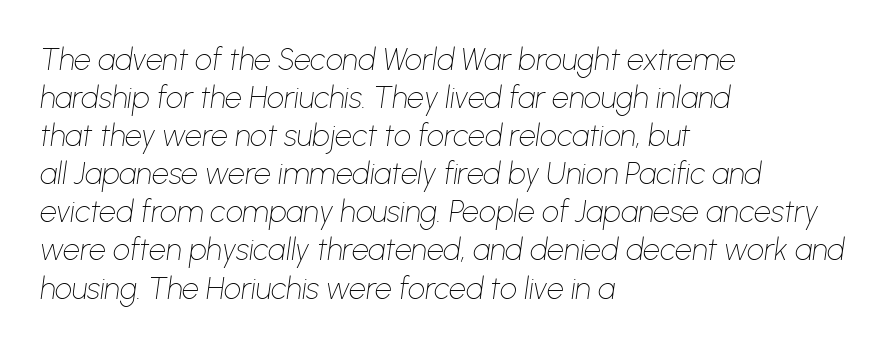
Is the type heavy? It reads as light-to-regular instead. The typography opts for an oblique posture over an upright one. Descender tails drop into unmarked territory. These lines keep a tight, regular rhythm from letter to letter. These lines are rendered in a variable-pitch font. Normally led — the rows are evenly, conventionally spaced.
